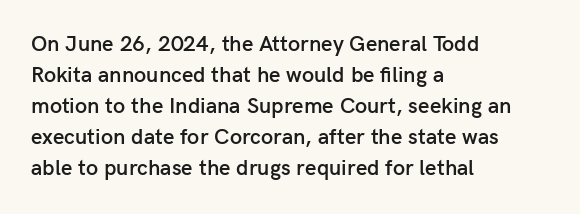
{"italic": "no", "bold": "semi", "underline": "no", "align": "left", "line_spacing": "normal", "line_spacing_ratio": 1.41, "letter_spacing": "normal", "letter_spacing_em": 0.0, "glyph_px": 22}
